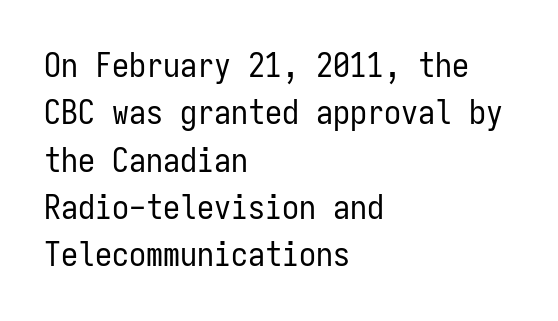
This sample has the even, mechanical cadence of fixed-width lettering. Horizontal alignment here is leftward, the default for most running prose. Leading matches the norm, producing a regular column. Compared with a typical body face, this is equally light or lighter still. The letters stand straight up with perfectly vertical stems.
